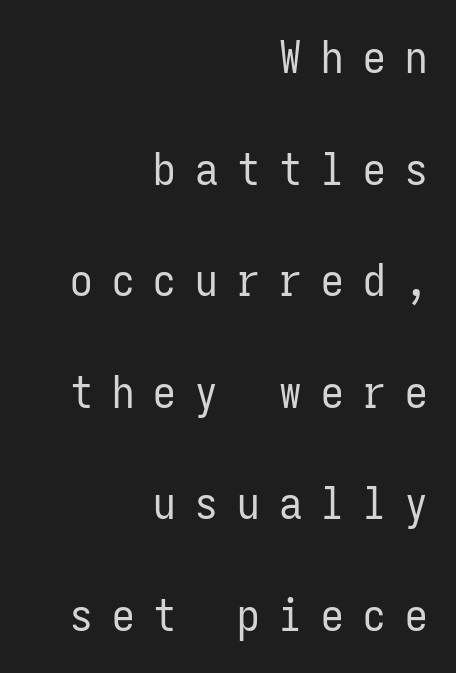
The image shows 45 px regular-weight, condensed sans-serif type, upright, monospaced; set right-aligned, loose line spacing (2.48x), unusually wide letter spacing (+0.43 em), not underlined; low stroke contrast and a medium x-height.
